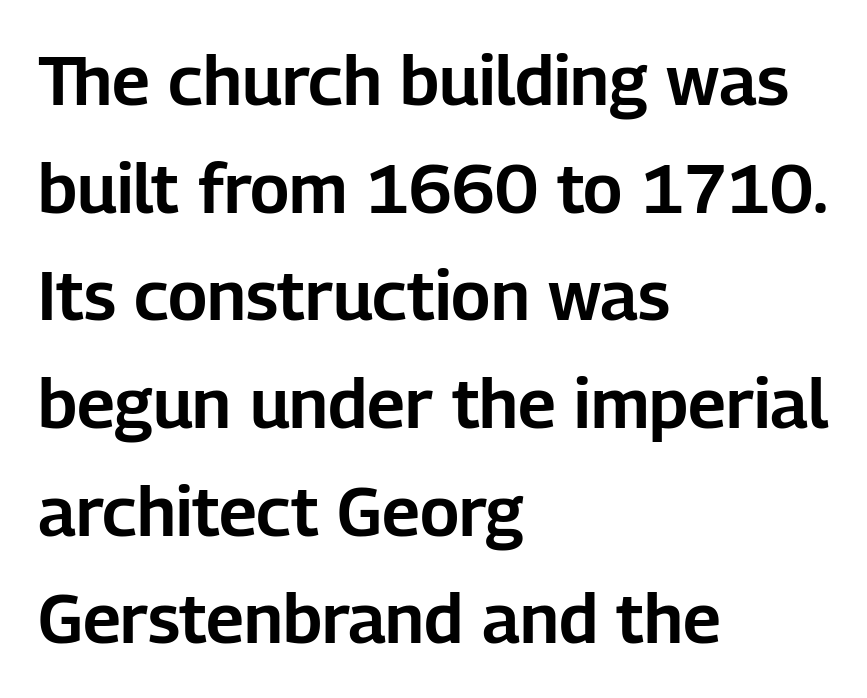
{"serif": "no", "italic": "no", "width": "normal", "stroke_contrast": "low", "x_height": "medium", "monospaced": "no", "underline": "no", "align": "left", "line_spacing": "normal", "line_spacing_ratio": 1.56, "letter_spacing": "normal", "letter_spacing_em": 0.0, "glyph_px": 69}
